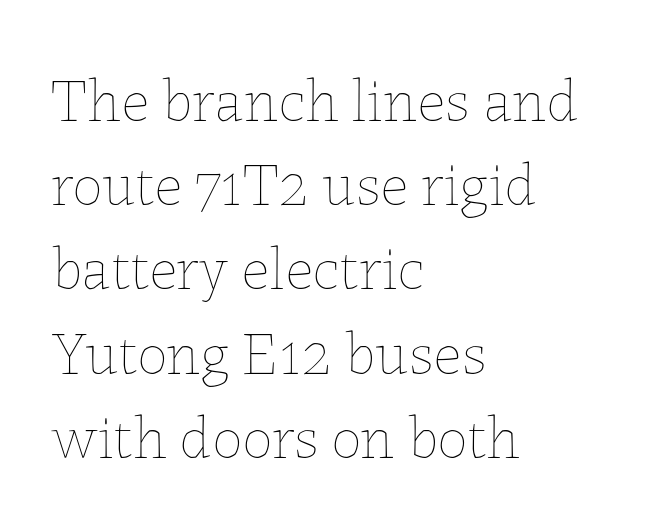
{"italic": "no", "bold": "no", "weight": "thin", "width": "normal", "stroke_contrast": "low", "x_height": "medium", "monospaced": "no", "underline": "no", "align": "left", "line_spacing": "normal", "line_spacing_ratio": 1.38, "letter_spacing": "normal", "letter_spacing_em": 0.0, "glyph_px": 61}
